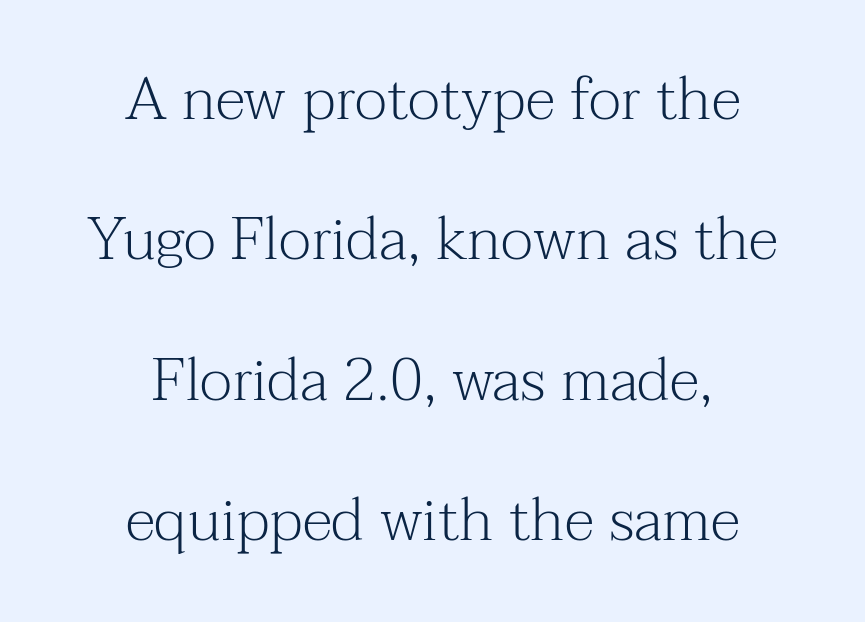
Notice how the stems are strictly vertical — no italics here. The face used here is rendered with its standard letterfit. Underline: absent. The lines in this sample share a center point and differ in where they start and stop. Leading is clearly above the norm, producing a sparse column.
